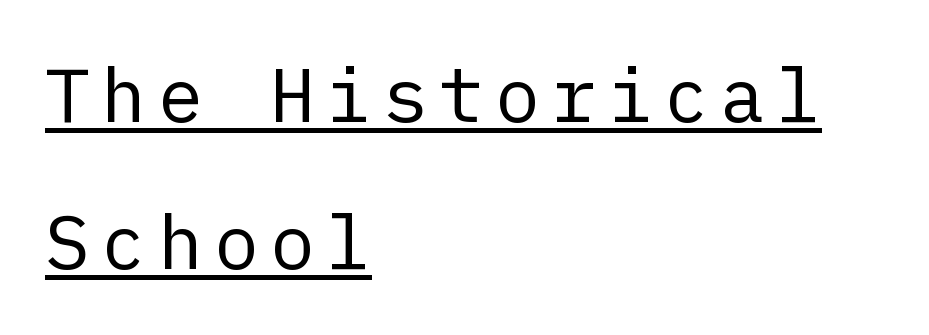
{"serif": "no", "italic": "no", "bold": "no", "weight": "regular", "width": "normal", "stroke_contrast": "low", "x_height": "medium", "underline": "yes", "align": "left", "line_spacing": "loose", "line_spacing_ratio": 1.96, "glyph_px": 75}
